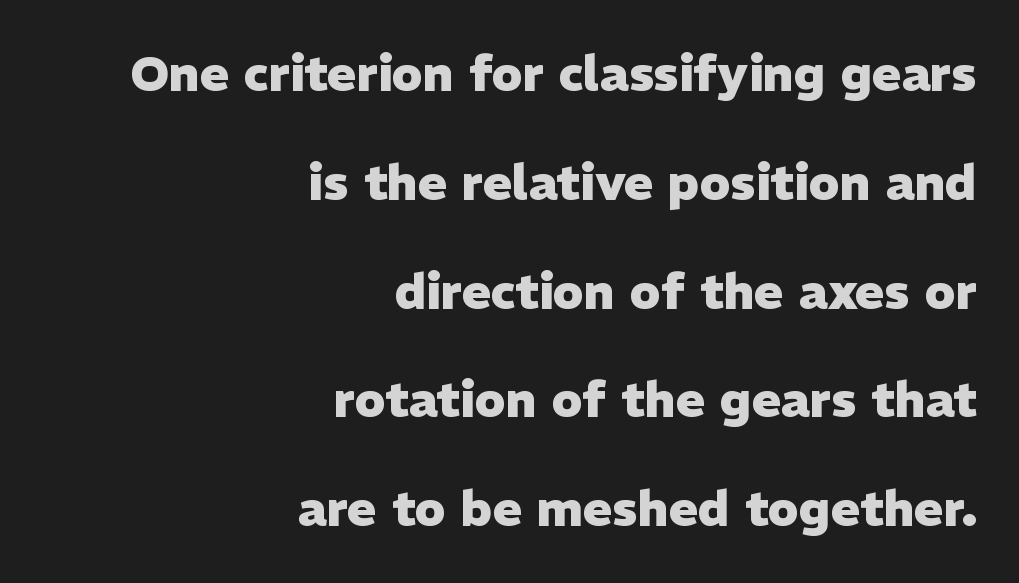
The image shows 49 px heavy sans-serif type, upright; set right-aligned, loose line spacing (2.22x), normal letter spacing, not underlined; low stroke contrast and a medium x-height.
